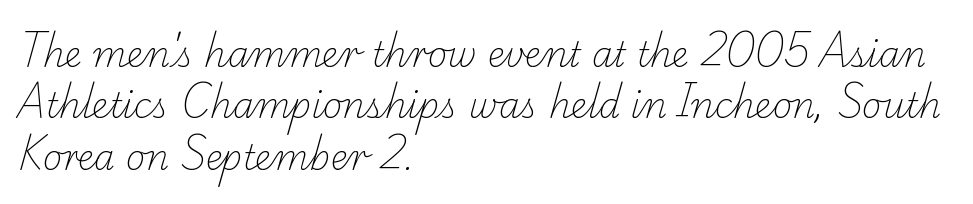
The image shows 34 px light serif type; set left-aligned, normal line spacing (1.51x), normal letter spacing, not underlined; low stroke contrast and a small x-height.
